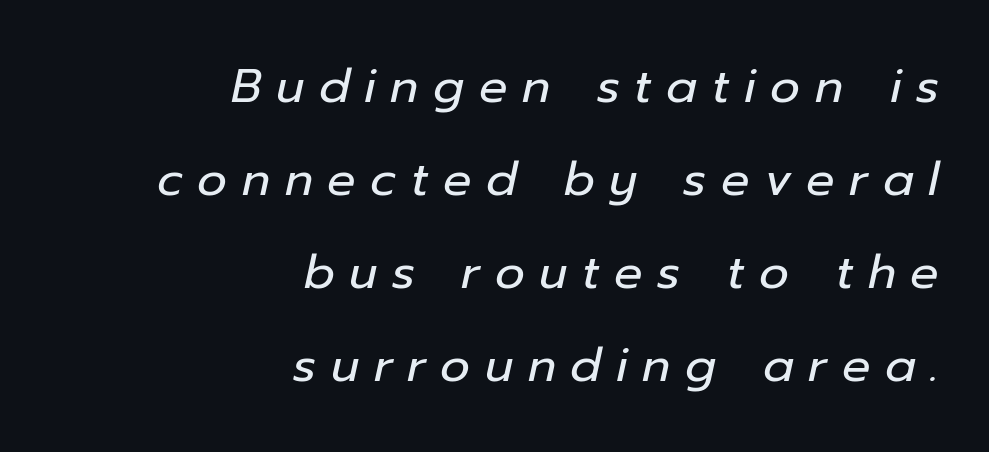
Is the type slanted? Yes — the strokes lean at a clear angle. Honestly, there is no underline to notice here at all. Successive baselines arrive slowly, with a big drop between each. Loose tracking; the words dissolve into strings of separated letters.
